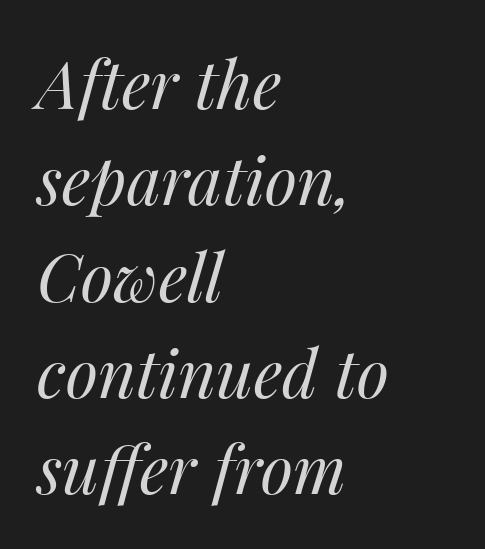
Q: Is the text bold? A: No.
Q: Is the text italic (slanted)? A: Yes, it leans right by about 14 degrees.
Q: Is the text underlined? A: No.
Q: How is the paragraph aligned? A: Left-aligned.
Q: Is the spacing between letters normal or unusually wide? A: Normal.
Q: Is the spacing between lines tight, normal or loose? A: Normal.
Q: Width (condensed, normal, or wide)? A: Normal.
Q: Stroke contrast? A: Medium.
Q: x-height? A: Medium.
Q: Monospaced? A: No.
